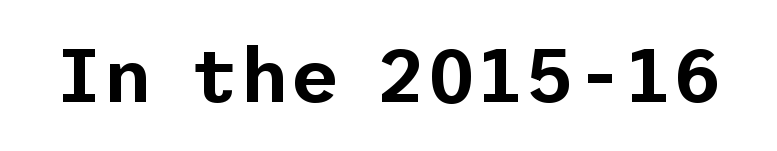
The image shows 76 px sans-serif type, upright; set normal letter spacing, not underlined; low stroke contrast and a medium x-height.
